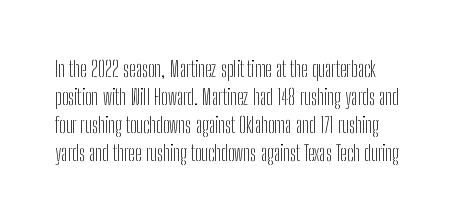
The passage shown is not bold in any degree. Italic? Not at all — the glyphs are vertical. A typesetter would call this leading conventional body-copy spacing. A clean baseline with only descenders dipping below it. Nobody touched the tracking dial on this one.
